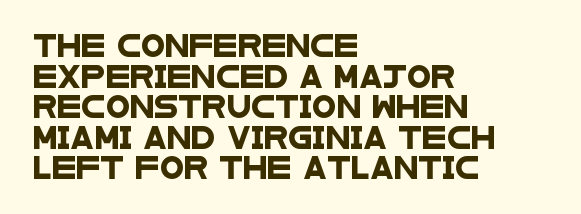
Q: Is the text underlined? A: No.
Q: How is the paragraph aligned? A: Left-aligned.
Q: Is the spacing between letters normal or unusually wide? A: Normal.
Q: Is the spacing between lines tight, normal or loose? A: Normal.
